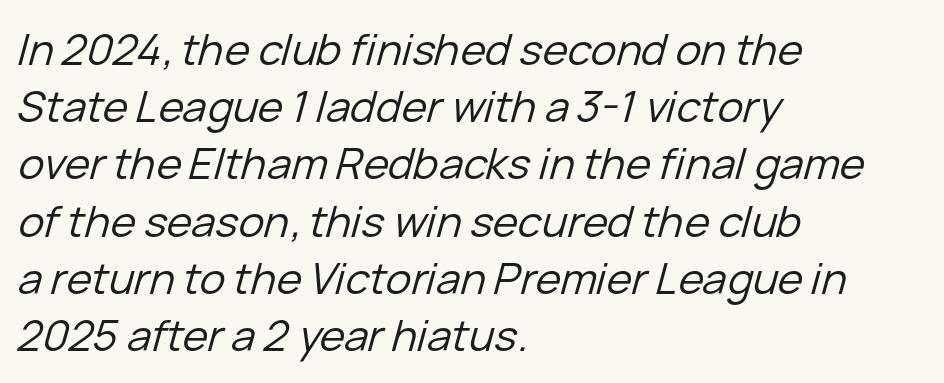
Any mark beneath the type? The region is blank. This sample has the flowing, uneven cadence of proportional lettering. Inter-character spacing is left at the font's built-in metrics. In terms of posture, this sample is oblique.
